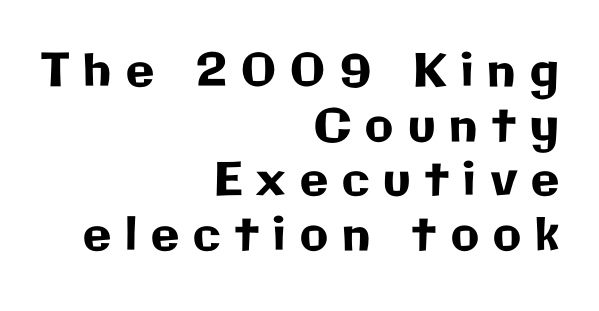
The image shows 46 px sans-serif type, upright; set right-aligned, line spacing 1.19x, unusually wide letter spacing (+0.31 em), not underlined; low stroke contrast and a medium x-height.
